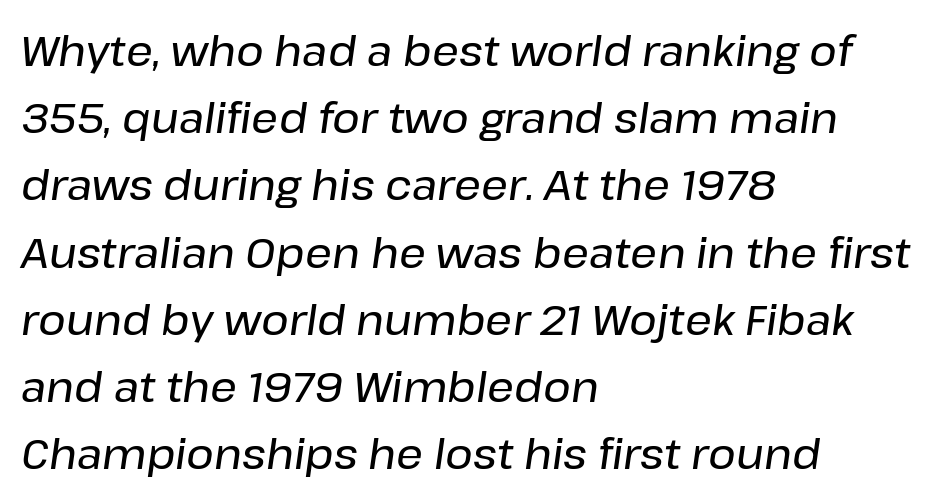
{"italic": "yes", "lean": "right", "slant_degrees": 8, "width": "normal", "stroke_contrast": "low", "x_height": "medium", "monospaced": "no", "underline": "no", "align": "left", "line_spacing": "normal", "line_spacing_ratio": 1.6, "letter_spacing": "normal", "letter_spacing_em": 0.0, "glyph_px": 42}
